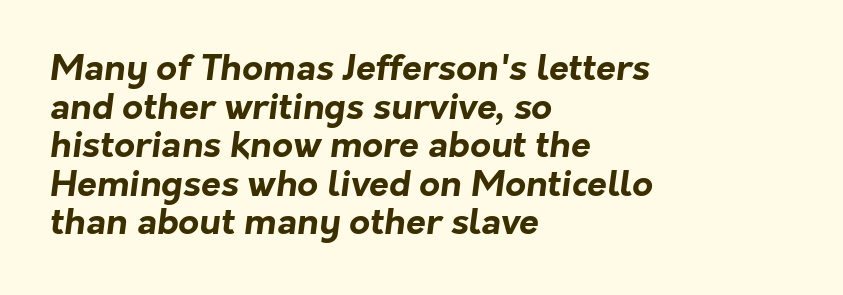
The paragraph has a hard left edge and a soft right edge. Letter spacing: default. The rendering uses natural spacing where letterforms have individual widths. Every letter is thick-stroked: bold, no question. Check under the words: just untouched page. Baseline-to-baseline distance is barely more than the letter height.
